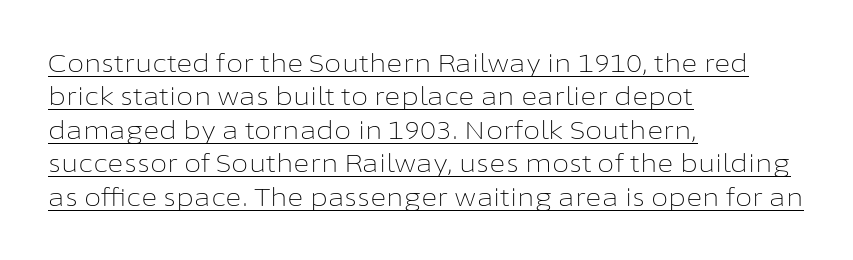
The image shows 25 px text type, upright; set left-aligned, normal line spacing (1.34x), normal letter spacing, underlined.
